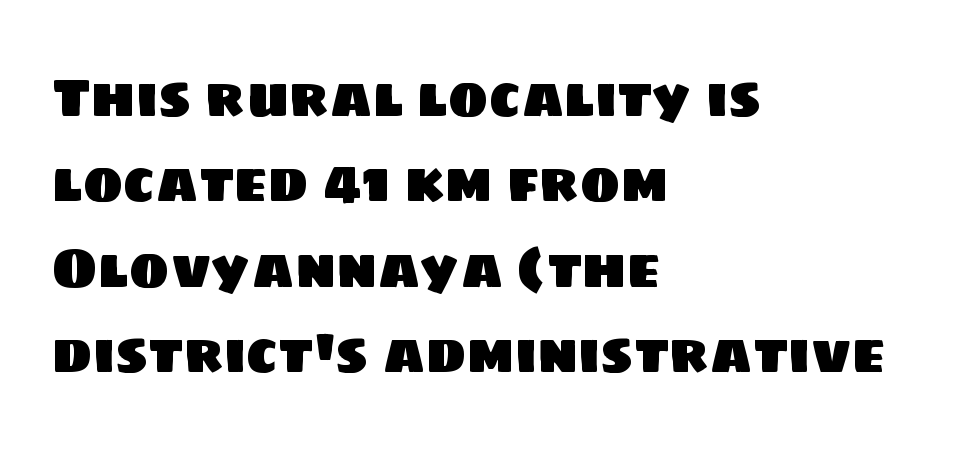
Q: Is the typeface a serif or a sans-serif typeface? A: Sans-serif.
Q: Is the text underlined? A: No.
Q: How is the paragraph aligned? A: Left-aligned.
Q: Is the spacing between letters normal or unusually wide? A: Normal.
Q: Is the spacing between lines tight, normal or loose? A: Normal.
Q: Width (condensed, normal, or wide)? A: Normal.
Q: Stroke contrast? A: Low.
Q: x-height? A: Large.
Q: Monospaced? A: No.
